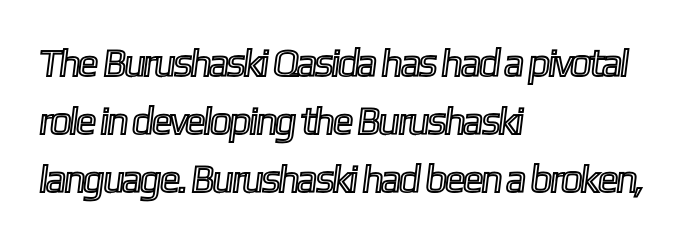
Successive baselines arrive at the customary interval. Glance below the letters and you will spot only blank space. These lines are set flush left with a ragged right edge. You could not count columns in this text — the font is proportionally spaced. The passage shown has conventional tracking throughout.
